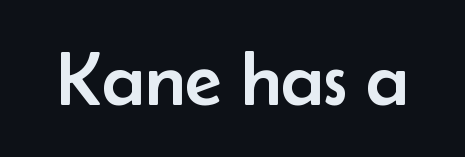
The passage shown is typeset with a sans-serif family. Is this a fixed-width face? No — the glyphs have proportional, varying widths. Rule under the text: the space is simply empty. Designer's note — italics off, roman on.
